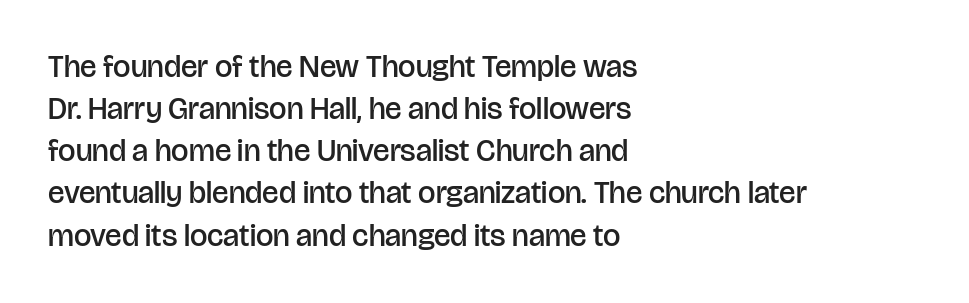
The image shows 31 px semibold sans-serif type, upright; set left-aligned, normal line spacing (1.36x), normal letter spacing, not underlined; low stroke contrast and a large x-height.
